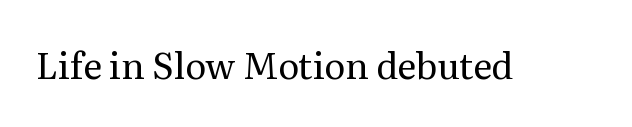
Q: Is the text bold? A: No.
Q: Is the text italic (slanted)? A: No, it is upright.
Q: Is the typeface a serif or a sans-serif typeface? A: Serif.
Q: Is the text underlined? A: No.
Q: Is the spacing between letters normal or unusually wide? A: Normal.
Q: Width (condensed, normal, or wide)? A: Normal.
Q: Stroke contrast? A: Medium.
Q: x-height? A: Medium.
Q: Monospaced? A: No.
